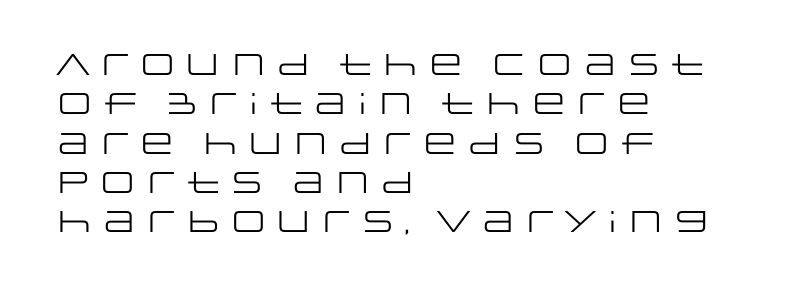
Q: Is the text bold? A: No.
Q: Is the text italic (slanted)? A: No, it is upright.
Q: Is the typeface a serif or a sans-serif typeface? A: Sans-serif.
Q: Is the text underlined? A: No.
Q: How is the paragraph aligned? A: Left-aligned.
Q: Is the spacing between letters normal or unusually wide? A: Normal.
Q: Is the spacing between lines tight, normal or loose? A: Normal.
Q: Width (condensed, normal, or wide)? A: Wide.
Q: Stroke contrast? A: Low.
Q: x-height? A: Large.
Q: Monospaced? A: No.
